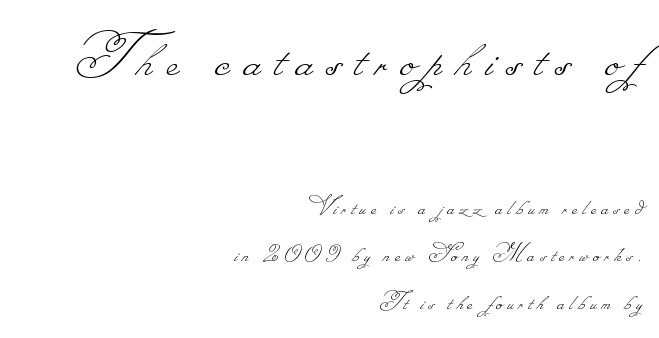
The image shows 66 px thin type; set right-aligned, line spacing 1.82x, unusually wide letter spacing (+0.21 em), not underlined; the first (top) block is 2.54x larger; low stroke contrast.
